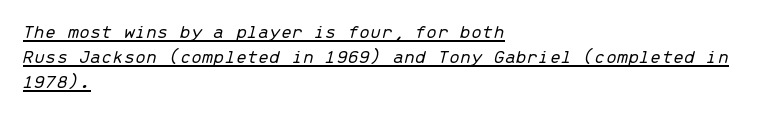
Honestly, the underline is the first thing you notice here. Notice how descenders clear the ascenders below comfortably — that's standard leading. The specimen reads as italic at a glance. The letterforms sit shoulder to shoulder at normal distance. The letters look calm and open, with moderate or lighter stems.
